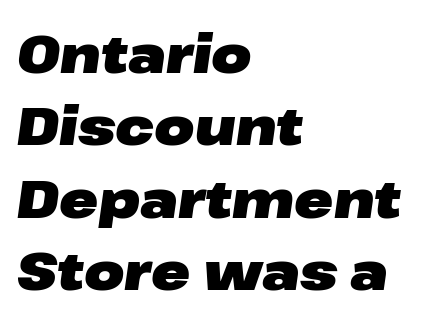
Q: Is the text bold? A: Yes.
Q: Is the text italic (slanted)? A: Yes, it leans right by about 8 degrees.
Q: Is the text underlined? A: No.
Q: How is the paragraph aligned? A: Left-aligned.
Q: Is the spacing between letters normal or unusually wide? A: Normal.
Q: Is the spacing between lines tight, normal or loose? A: Normal.
Q: Width (condensed, normal, or wide)? A: Wide.
Q: Stroke contrast? A: Low.
Q: x-height? A: Medium.
Q: Monospaced? A: No.
